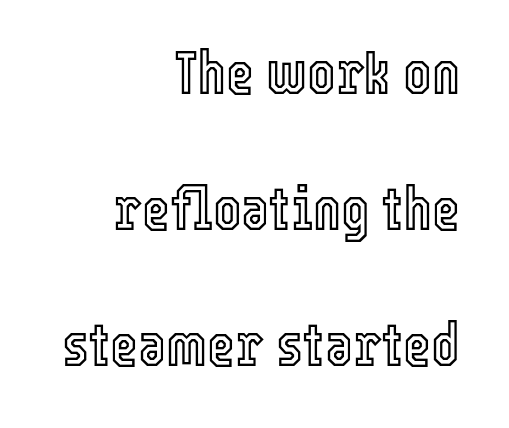
{"italic": "no", "width": "condensed", "x_height": "medium", "monospaced": "no", "underline": "no", "align": "right", "line_spacing": "loose", "line_spacing_ratio": 2.27, "letter_spacing": "normal", "letter_spacing_em": 0.0, "glyph_px": 60}
